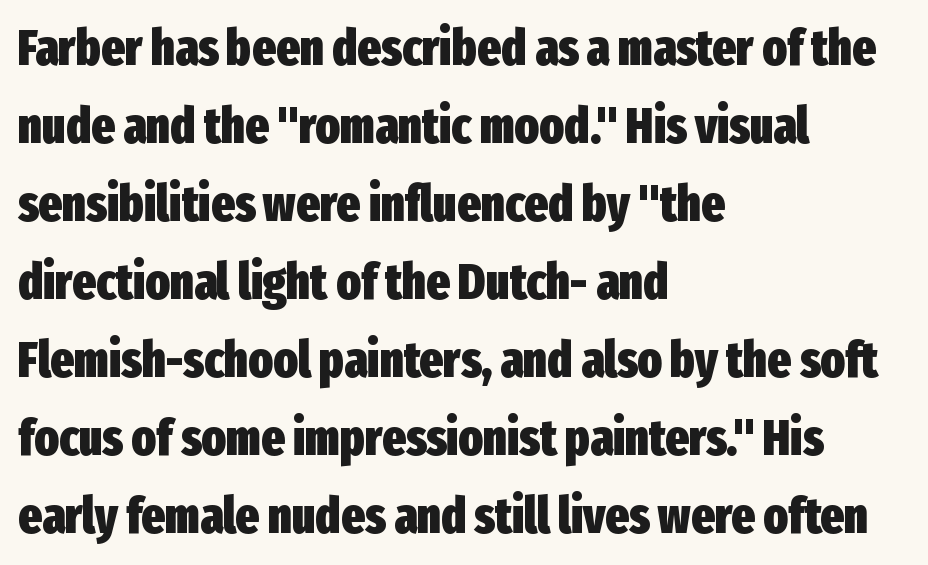
{"serif": "no", "italic": "no", "bold": "yes", "weight": "heavy", "width": "condensed", "stroke_contrast": "low", "x_height": "medium", "monospaced": "no", "underline": "no", "align": "left", "line_spacing": "normal", "line_spacing_ratio": 1.56, "letter_spacing": "normal", "letter_spacing_em": 0.0, "glyph_px": 50}
